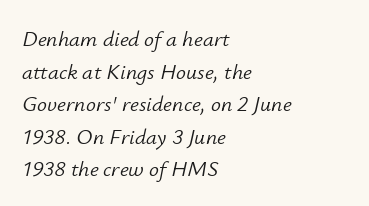
The image shows 22 px text type, italic (leaning right); set left-aligned, normal line spacing (1.48x), normal letter spacing, not underlined.
